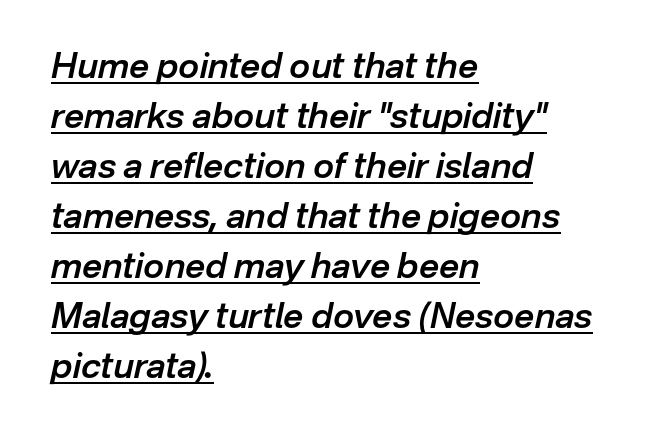
Caption: multi-line text, flush left, ragged right. Varying glyph widths throughout — classic text-font behaviour. Normally led — the rows are evenly, conventionally spaced. Like a heading marked for emphasis, these lines bear an underscore. Stems and bowls a touch heavier than normal — semibold. Italic? Definitely — the glyphs are oblique.
